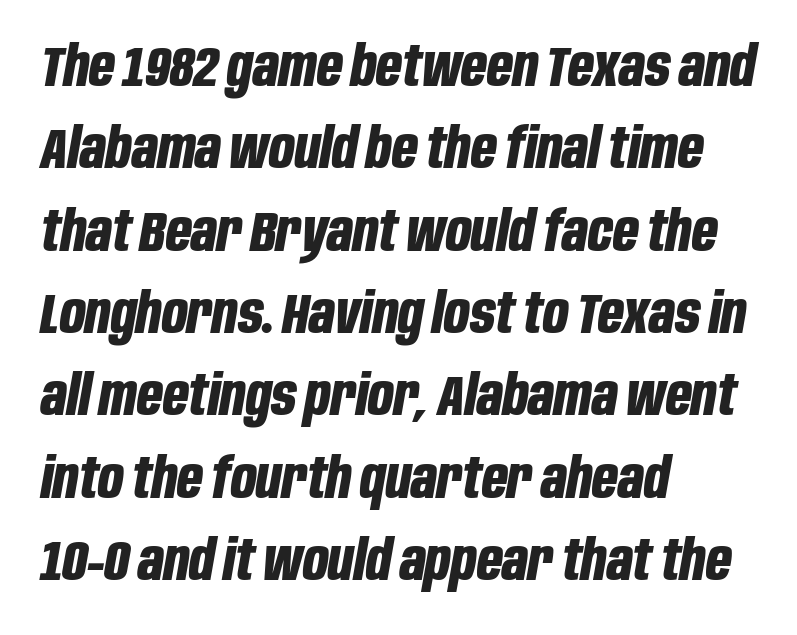
Teacher's note: observe the even left margin — that is flush-left alignment. The strip under each line holds only bare page. Is the type slanted? Yes — the strokes lean at a clear angle. The gaps between neighbouring characters are ordinary and unremarkable. This is heavy type, rendered in bold. Normally led — the rows are evenly, conventionally spaced.
